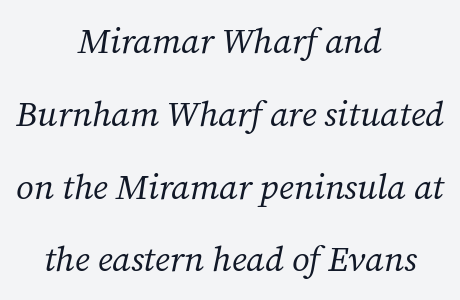
There is no visible air inserted between adjacent glyphs. The type family on display is of the serif kind. This block would shrink considerably if given ordinary leading; it's expanded now. Summary of weight: not heavy and not bold.
